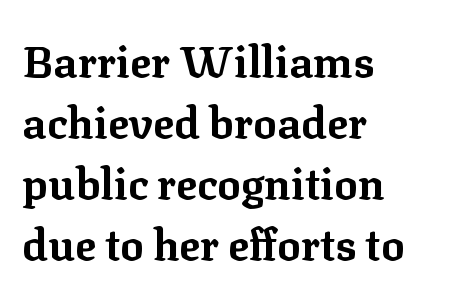
The image shows 44 px bold serif type, upright; set left-aligned, normal line spacing (1.39x), normal letter spacing, not underlined; low stroke contrast and a medium x-height.
